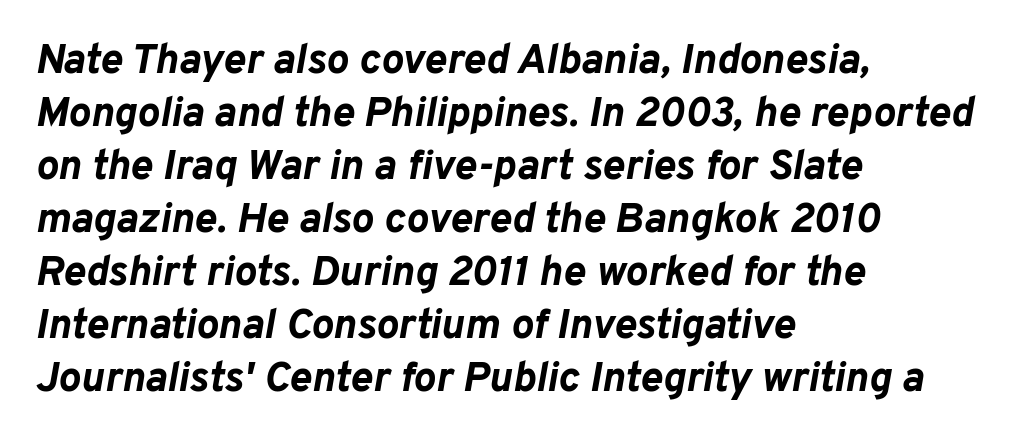
{"italic": "yes", "lean": "right", "slant_degrees": 10, "bold": "yes", "weight": "bold", "width": "normal", "stroke_contrast": "low", "x_height": "medium", "monospaced": "no", "underline": "no", "align": "left", "line_spacing": "normal", "line_spacing_ratio": 1.26, "letter_spacing": "normal", "letter_spacing_em": 0.0, "glyph_px": 42}
